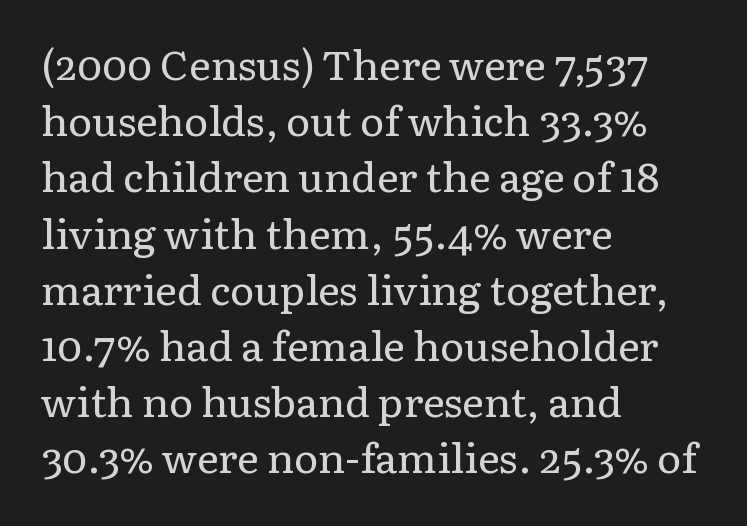
Q: Is the text bold? A: No.
Q: Is the text italic (slanted)? A: No, it is upright.
Q: Is the typeface a serif or a sans-serif typeface? A: Serif.
Q: Is the text underlined? A: No.
Q: How is the paragraph aligned? A: Left-aligned.
Q: Is the spacing between letters normal or unusually wide? A: Normal.
Q: Is the spacing between lines tight, normal or loose? A: Normal.
Q: Width (condensed, normal, or wide)? A: Normal.
Q: Stroke contrast? A: Low.
Q: x-height? A: Medium.
Q: Monospaced? A: No.
